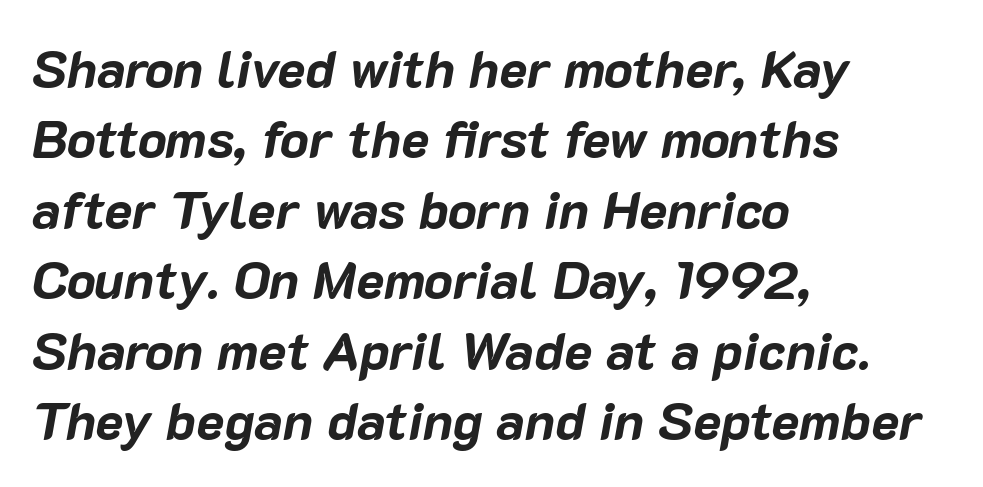
{"italic": "yes", "lean": "right", "slant_degrees": 10, "bold": "yes", "weight": "bold", "width": "normal", "stroke_contrast": "low", "x_height": "medium", "monospaced": "no", "underline": "no", "align": "left", "line_spacing": "normal", "line_spacing_ratio": 1.33, "letter_spacing": "normal", "letter_spacing_em": 0.0, "glyph_px": 53}
